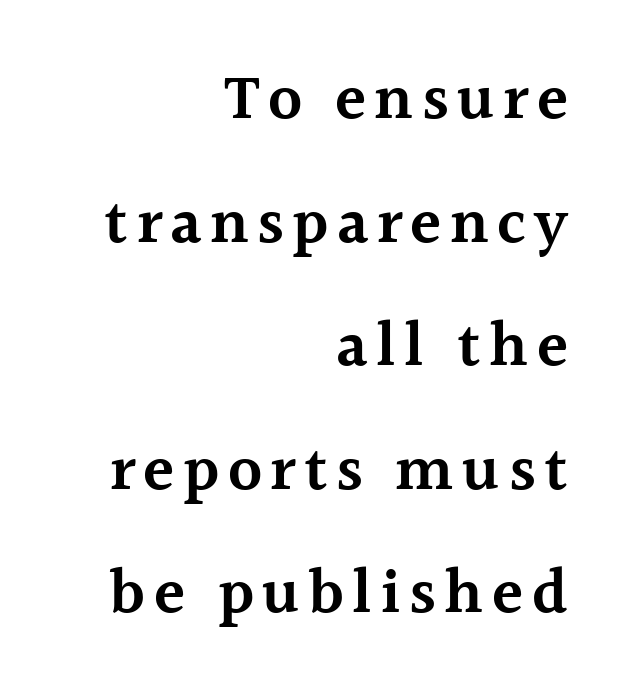
The image shows 64 px semibold serif type, upright; set right-aligned, loose line spacing (1.93x), not underlined; a medium x-height.
